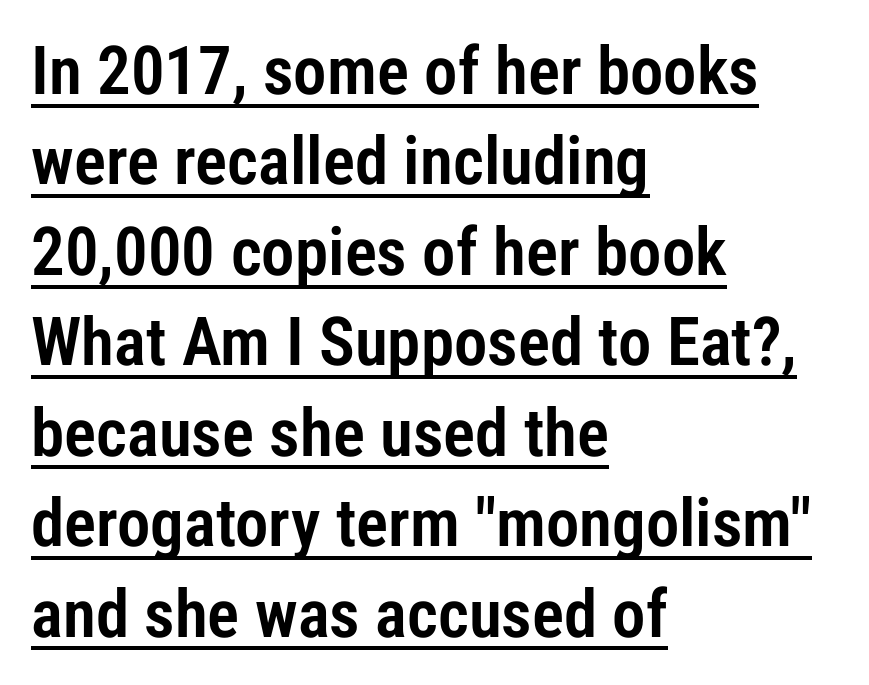
{"serif": "no", "italic": "no", "width": "condensed", "stroke_contrast": "low", "x_height": "medium", "monospaced": "no", "underline": "yes", "align": "left", "line_spacing": "normal", "line_spacing_ratio": 1.35, "letter_spacing": "normal", "letter_spacing_em": 0.0, "glyph_px": 67}
